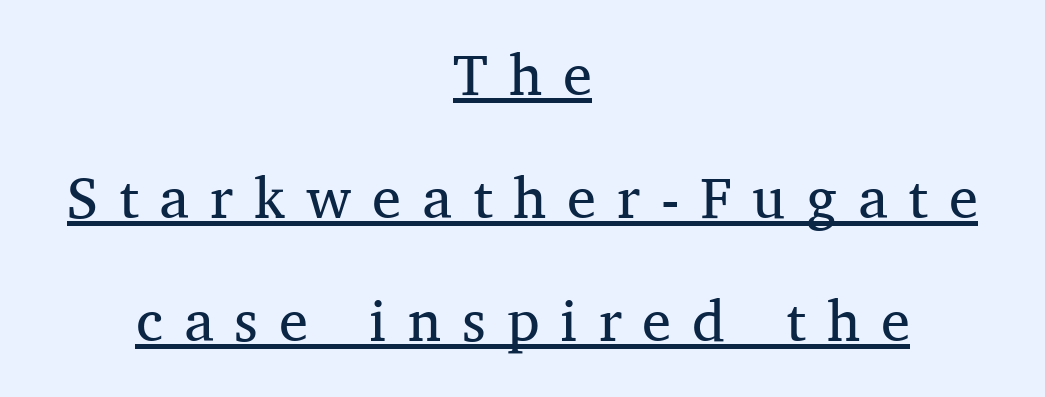
{"serif": "yes", "italic": "no", "bold": "no", "weight": "regular", "width": "normal", "stroke_contrast": "medium", "x_height": "medium", "monospaced": "no", "underline": "yes", "align": "center", "line_spacing": "loose", "line_spacing_ratio": 2.12, "letter_spacing": "wide", "letter_spacing_em": 0.36, "glyph_px": 58}
